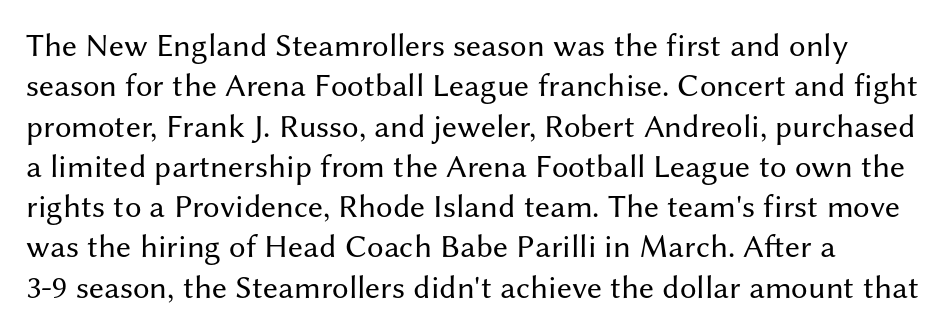
{"serif": "no", "italic": "no", "bold": "no", "weight": "regular", "width": "normal", "stroke_contrast": "medium", "x_height": "medium", "monospaced": "no", "underline": "no", "line_spacing_ratio": 1.22, "letter_spacing": "normal", "letter_spacing_em": 0.0, "glyph_px": 33}
